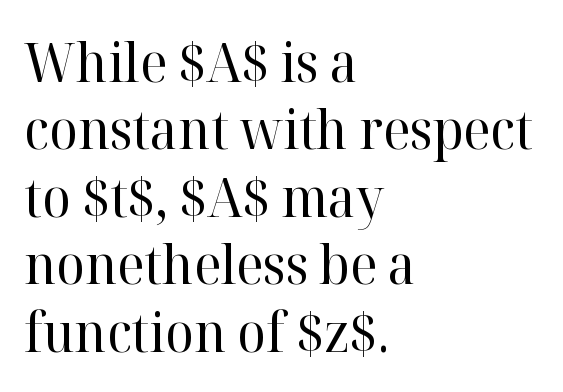
{"serif": "yes", "italic": "no", "bold": "no", "weight": "regular", "width": "normal", "stroke_contrast": "high", "x_height": "medium", "monospaced": "no", "underline": "no", "align": "left", "line_spacing": "normal", "line_spacing_ratio": 1.25, "letter_spacing": "normal", "letter_spacing_em": 0.0, "glyph_px": 54}
